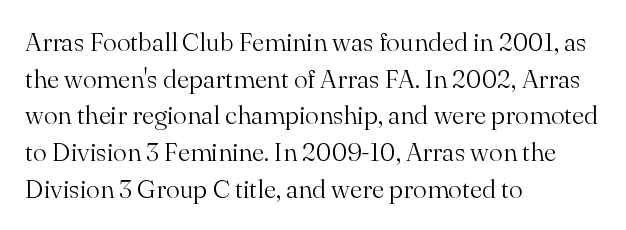
Q: Is the text bold? A: No.
Q: Is the text italic (slanted)? A: No, it is upright.
Q: Is the text underlined? A: No.
Q: How is the paragraph aligned? A: Left-aligned.
Q: Is the spacing between letters normal or unusually wide? A: Normal.
Q: Is the spacing between lines tight, normal or loose? A: Normal.
